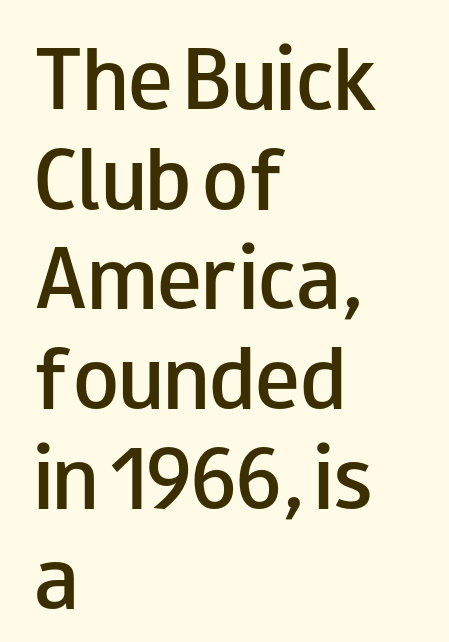
{"serif": "no", "italic": "no", "bold": "semi", "weight": "semibold", "width": "wide", "stroke_contrast": "low", "x_height": "small", "monospaced": "no", "underline": "no", "align": "left", "line_spacing": "normal", "line_spacing_ratio": 1.33, "letter_spacing": "normal", "letter_spacing_em": 0.0, "glyph_px": 75}
